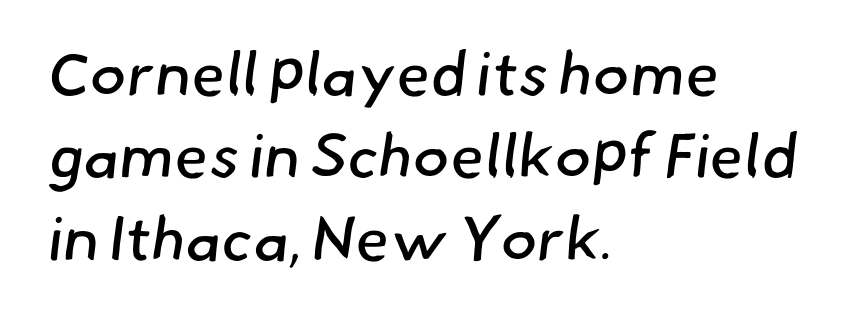
Clear beneath every line of the passage. The rendering uses a moderate line-height, typical for paragraphs. Does the type have serifs? No, each stem ends abruptly. What stands out about the letter spacing? Nothing — it is the standard amount. Spacing verdict: proportional, widths tailored to each character.
